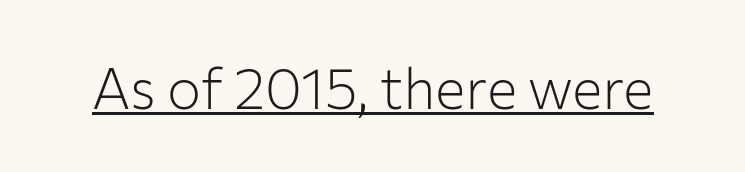
The letters advance in unequal steps, a hallmark of proportional type. To sum up the face: it is a sans, with no serifs. The letterforms sit at book weight or below. A continuous stroke trails under the words, as in a hyperlink. If you drew a line through each stem, it would be perfectly vertical. Inter-character spacing is left at the font's built-in metrics.
